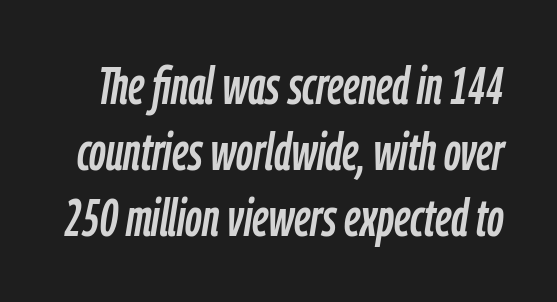
Q: Is the text italic (slanted)? A: Yes, it leans right by about 9 degrees.
Q: Is the text underlined? A: No.
Q: Is the spacing between letters normal or unusually wide? A: Normal.
Q: Is the spacing between lines tight, normal or loose? A: Normal.
Q: Width (condensed, normal, or wide)? A: Condensed.
Q: Stroke contrast? A: Low.
Q: x-height? A: Medium.
Q: Monospaced? A: No.
